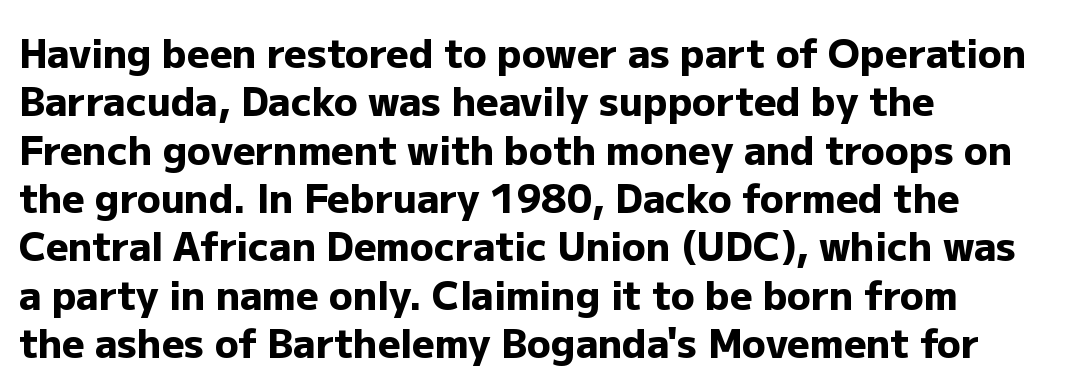
The face used here is proportionally spaced, like ordinary book or web type. Notice how the stems are strictly vertical — no italics here. This is heavy type, rendered in bold. Letterform terminals end flat and unadorned throughout the passage. The text block is weighted toward the left margin, trailing off unevenly rightward. Words appear dense and cohesive because spacing is normal.
